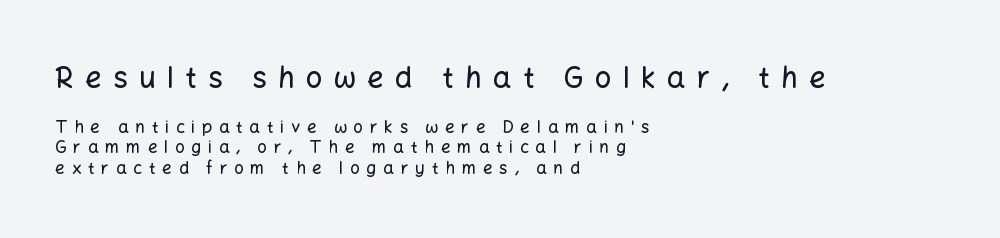
The image shows 29 px sans-serif type, upright; set left-aligned, line spacing 1.2x, unusually wide letter spacing (+0.39 em), not underlined; the first (top) block is 1.71x larger; low stroke contrast and a medium x-height.
